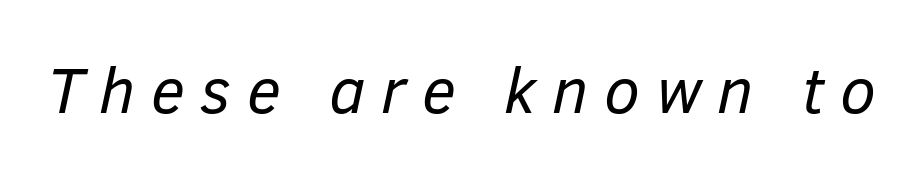
{"italic": "yes", "lean": "right", "slant_degrees": 12, "bold": "no", "weight": "regular", "width": "normal", "stroke_contrast": "low", "x_height": "medium", "monospaced": "no", "underline": "no", "letter_spacing": "wide", "letter_spacing_em": 0.24, "glyph_px": 65}
